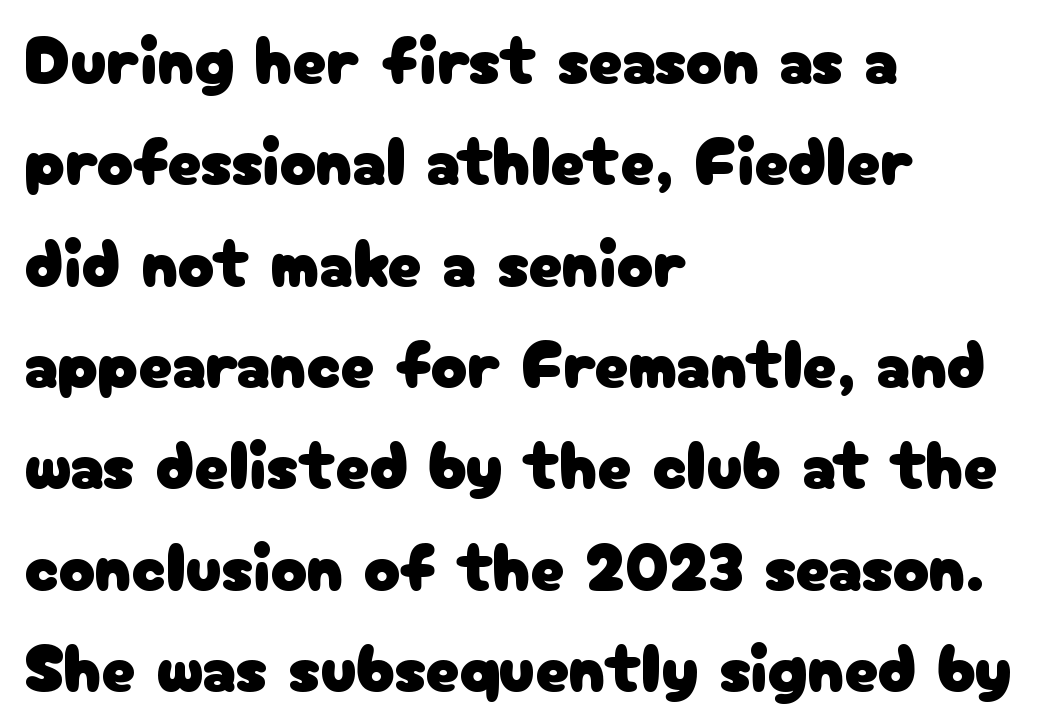
{"serif": "no", "italic": "no", "width": "normal", "stroke_contrast": "low", "x_height": "medium", "monospaced": "no", "underline": "no", "align": "left", "line_spacing": "normal", "line_spacing_ratio": 1.49, "letter_spacing": "normal", "letter_spacing_em": 0.0, "glyph_px": 68}
